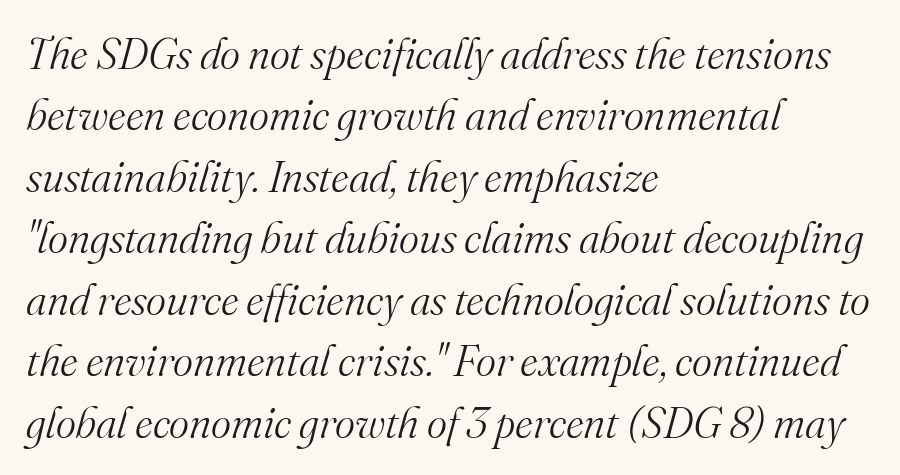
This is oblique type, the kind used for emphasis or titles. Think of a printed novel: that variable character pitch is what you see here. Yep, those are serifs on the letters. Summary of weight: not heavy and not bold. This block has exactly the height ordinary leading produces. Between one letter and the next there's only the usual sliver of space.
